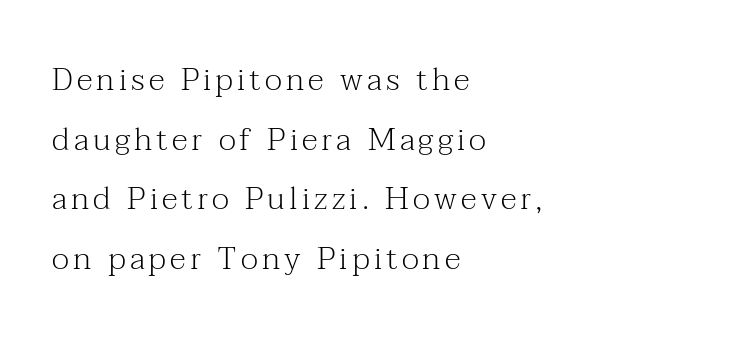
Q: Is the text bold? A: No.
Q: Is the text italic (slanted)? A: No, it is upright.
Q: Is the typeface a serif or a sans-serif typeface? A: Serif.
Q: Is the text underlined? A: No.
Q: How is the paragraph aligned? A: Left-aligned.
Q: Width (condensed, normal, or wide)? A: Normal.
Q: Stroke contrast? A: Medium.
Q: x-height? A: Medium.
Q: Monospaced? A: No.
